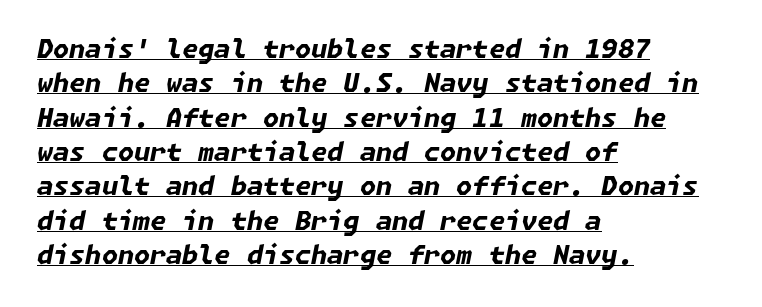
{"italic": "yes", "lean": "right", "slant_degrees": 11, "bold": "yes", "underline": "yes", "align": "left", "line_spacing": "normal", "line_spacing_ratio": 1.32, "letter_spacing": "normal", "letter_spacing_em": 0.0, "glyph_px": 26}
